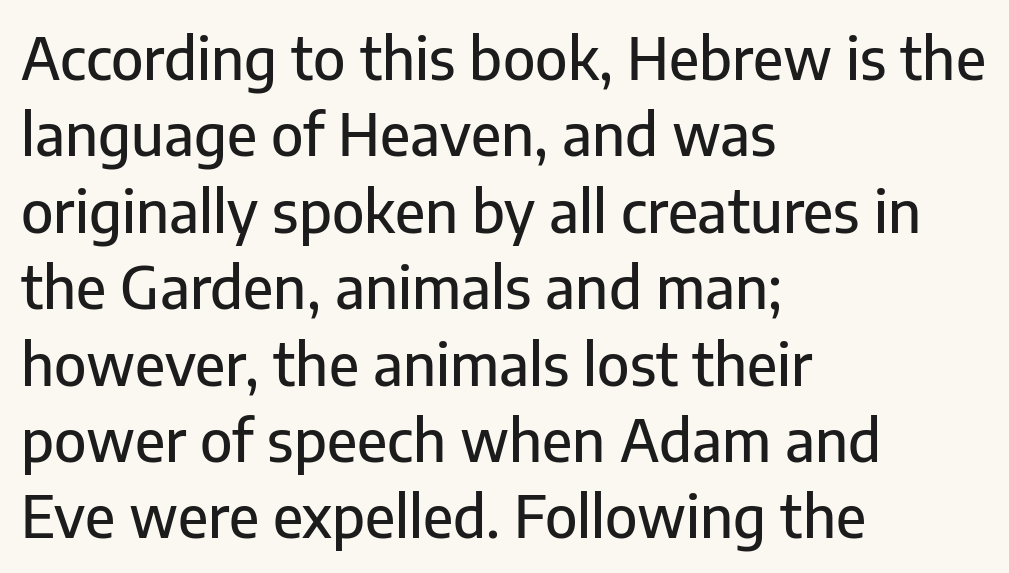
Q: Is the text italic (slanted)? A: No, it is upright.
Q: Is the typeface a serif or a sans-serif typeface? A: Sans-serif.
Q: Is the text underlined? A: No.
Q: How is the paragraph aligned? A: Left-aligned.
Q: Is the spacing between letters normal or unusually wide? A: Normal.
Q: Is the spacing between lines tight, normal or loose? A: Normal.
Q: Width (condensed, normal, or wide)? A: Normal.
Q: Stroke contrast? A: Low.
Q: x-height? A: Medium.
Q: Monospaced? A: No.
